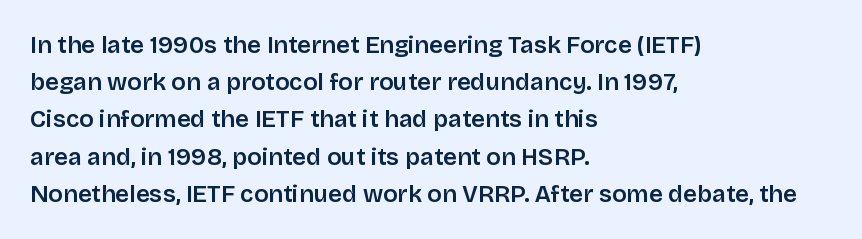
Q: Is the text bold? A: Semi-bold.
Q: Is the text italic (slanted)? A: No, it is upright.
Q: Is the text underlined? A: No.
Q: How is the paragraph aligned? A: Left-aligned.
Q: Is the spacing between letters normal or unusually wide? A: Normal.
Q: Is the spacing between lines tight, normal or loose? A: Normal.
